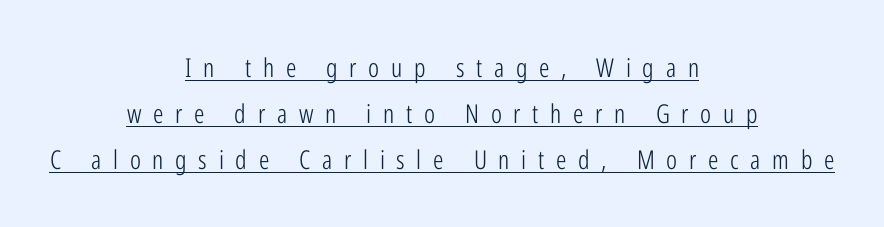
{"italic": "no", "bold": "no", "underline": "yes", "align": "center", "line_spacing_ratio": 1.77, "letter_spacing": "wide", "letter_spacing_em": 0.45, "glyph_px": 26}
